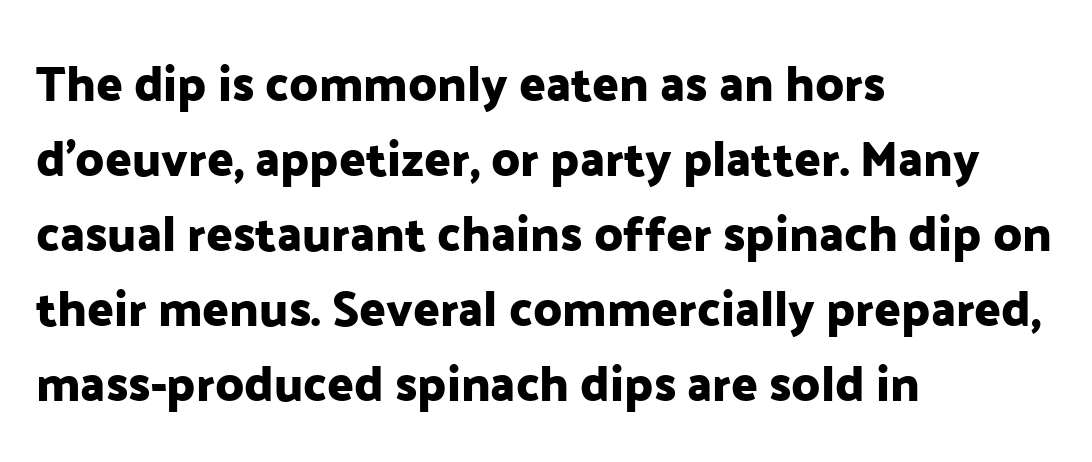
Q: Is the text italic (slanted)? A: No, it is upright.
Q: Is the typeface a serif or a sans-serif typeface? A: Sans-serif.
Q: Is the text underlined? A: No.
Q: How is the paragraph aligned? A: Left-aligned.
Q: Is the spacing between letters normal or unusually wide? A: Normal.
Q: Is the spacing between lines tight, normal or loose? A: Normal.
Q: Width (condensed, normal, or wide)? A: Normal.
Q: Stroke contrast? A: Low.
Q: x-height? A: Medium.
Q: Monospaced? A: No.
